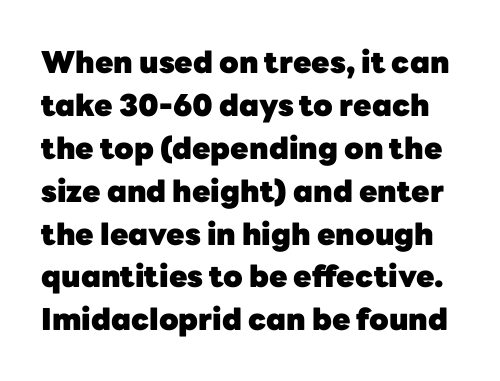
The image shows 30 px heavy sans-serif type, upright; set normal line spacing (1.43x), normal letter spacing, not underlined; low stroke contrast and a medium x-height.
